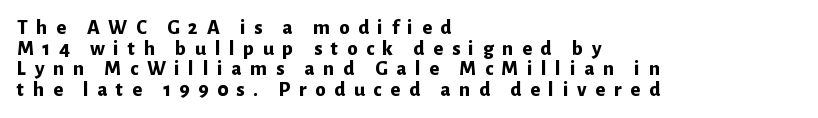
Q: Is the text bold? A: Yes.
Q: Is the text italic (slanted)? A: No, it is upright.
Q: Is the text underlined? A: No.
Q: How is the paragraph aligned? A: Left-aligned.
Q: Is the spacing between letters normal or unusually wide? A: Unusually wide.
Q: Is the spacing between lines tight, normal or loose? A: Tight.
